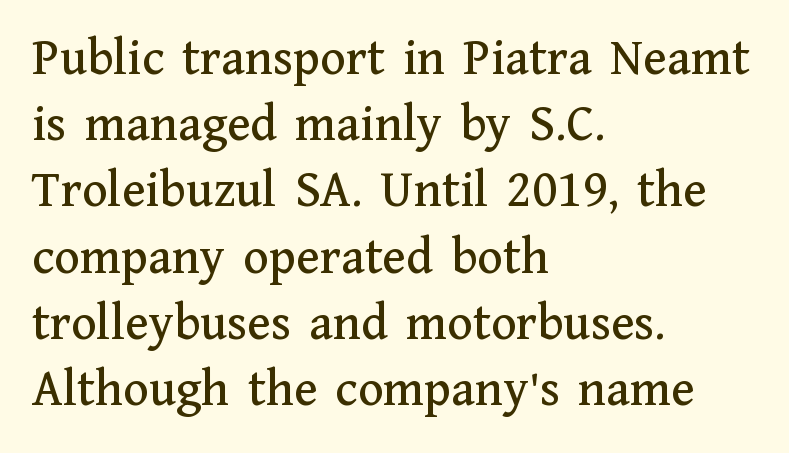
{"serif": "yes", "italic": "no", "width": "normal", "stroke_contrast": "medium", "x_height": "medium", "monospaced": "no", "underline": "no", "align": "left", "line_spacing": "normal", "line_spacing_ratio": 1.25, "letter_spacing": "normal", "letter_spacing_em": 0.0, "glyph_px": 53}
